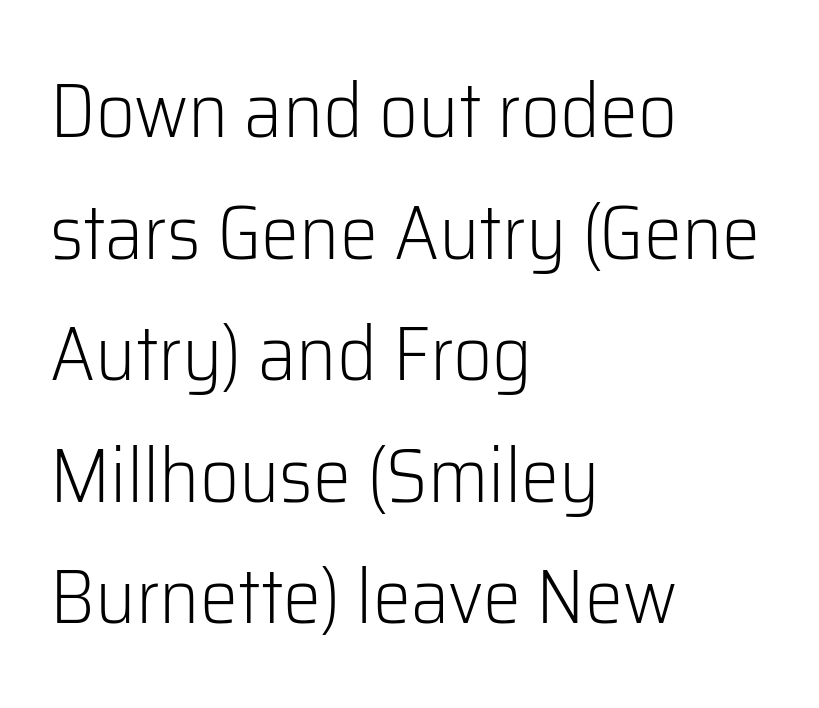
Q: Is the text bold? A: No.
Q: Is the text italic (slanted)? A: No, it is upright.
Q: Is the typeface a serif or a sans-serif typeface? A: Sans-serif.
Q: Is the text underlined? A: No.
Q: How is the paragraph aligned? A: Left-aligned.
Q: Is the spacing between letters normal or unusually wide? A: Normal.
Q: Is the spacing between lines tight, normal or loose? A: Normal.
Q: Width (condensed, normal, or wide)? A: Normal.
Q: Stroke contrast? A: Low.
Q: x-height? A: Medium.
Q: Monospaced? A: No.
